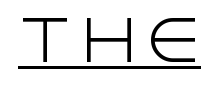
Q: Is the text bold? A: No.
Q: Is the text italic (slanted)? A: No, it is upright.
Q: Is the typeface a serif or a sans-serif typeface? A: Sans-serif.
Q: Is the text underlined? A: Yes.
Q: Width (condensed, normal, or wide)? A: Normal.
Q: x-height? A: Large.
Q: Monospaced? A: No.
